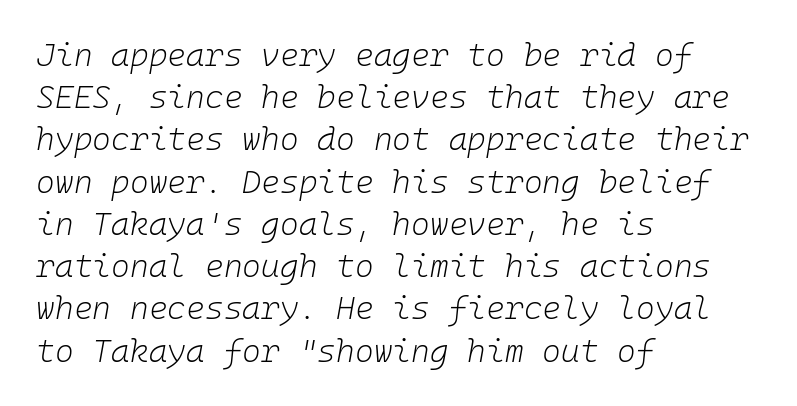
The image shows 32 px light type, italic (leaning right), monospaced; set left-aligned, normal line spacing (1.32x), normal letter spacing, not underlined; low stroke contrast and a medium x-height.
